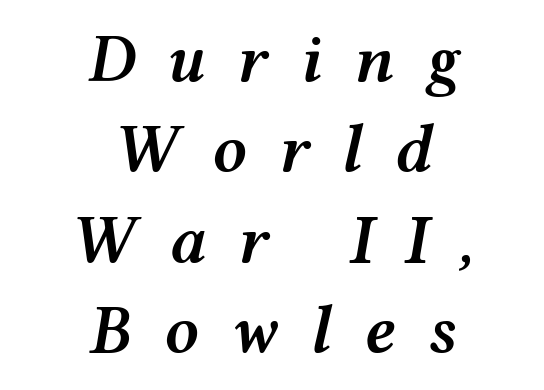
Leading matches the norm, producing a regular column. Spacing verdict: proportional, widths tailored to each character. Clear beneath every line of the passage. The font is running at a semibold setting, under full bold. One-word summary of the alignment: center. Here the glyphs are tracked loosely, breaking word shapes into spaced letters.
